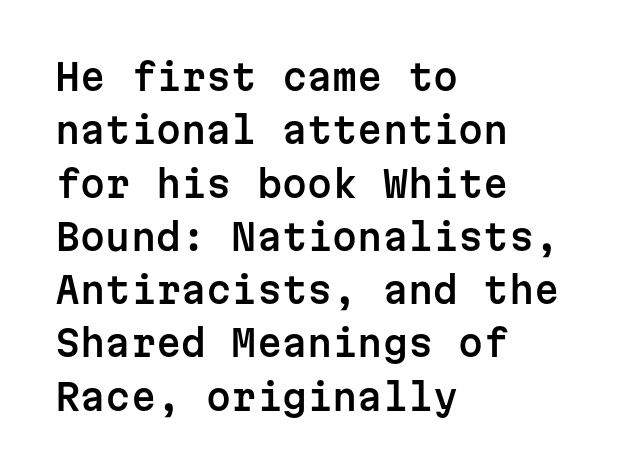
Q: Is the text italic (slanted)? A: No, it is upright.
Q: Is the typeface a serif or a sans-serif typeface? A: Sans-serif.
Q: Is the text underlined? A: No.
Q: How is the paragraph aligned? A: Left-aligned.
Q: Is the spacing between letters normal or unusually wide? A: Normal.
Q: Is the spacing between lines tight, normal or loose? A: Normal.
Q: Width (condensed, normal, or wide)? A: Normal.
Q: Stroke contrast? A: Low.
Q: x-height? A: Medium.
Q: Monospaced? A: Yes.
